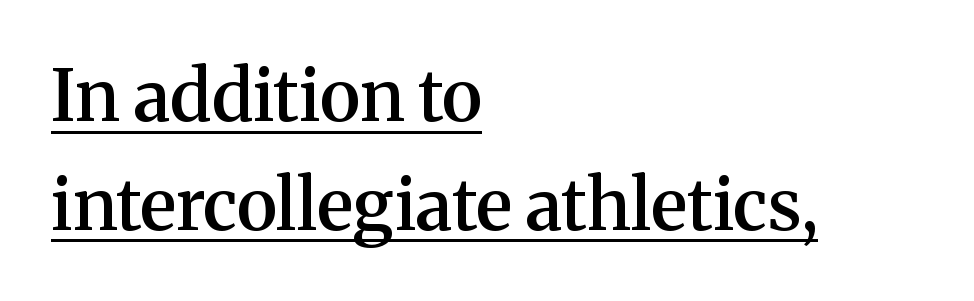
The face used here is rendered with its standard letterfit. The paragraph has a hard left edge and a soft right edge. Notice how the stems are strictly vertical — no italics here. Weight check: semibold — heavier than regular, not quite bold. These lines are rendered in a variable-pitch font. Observe the serifs anchoring each vertical stroke in this sample.
